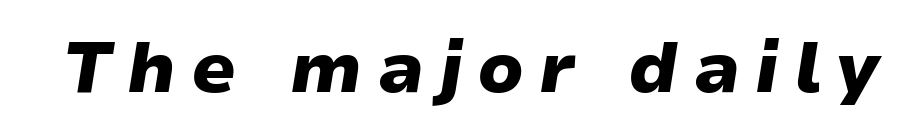
A clean baseline with only descenders dipping below it. Tall strokes in this sample are angled rather than plumb. Think of a printed novel: that variable character pitch is what you see here. Short note: letters widely spaced. In terms of weight, the rendering is a true, heavy bold.
